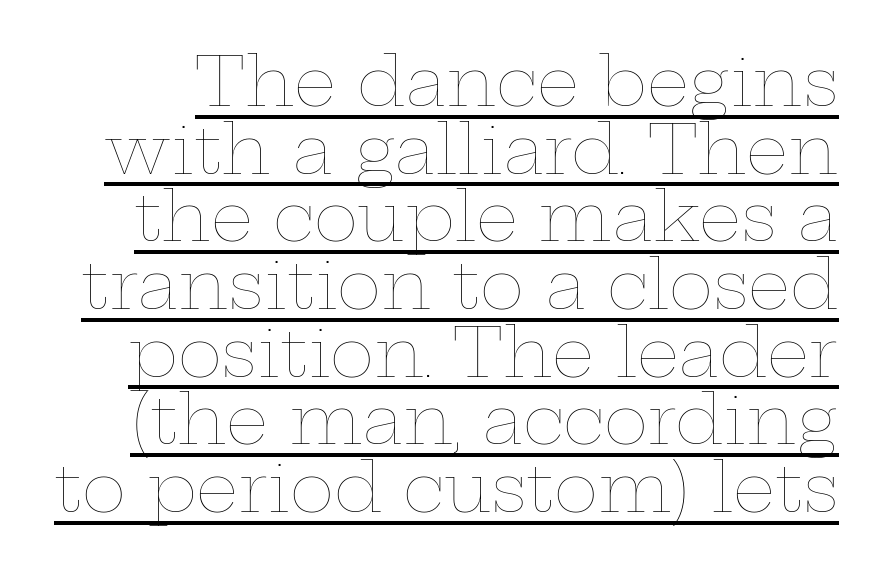
Q: Is the text bold? A: No.
Q: Is the text italic (slanted)? A: No, it is upright.
Q: Is the text underlined? A: Yes.
Q: Is the spacing between letters normal or unusually wide? A: Normal.
Q: Is the spacing between lines tight, normal or loose? A: Tight.
Q: Width (condensed, normal, or wide)? A: Wide.
Q: Stroke contrast? A: Low.
Q: x-height? A: Medium.
Q: Monospaced? A: No.
